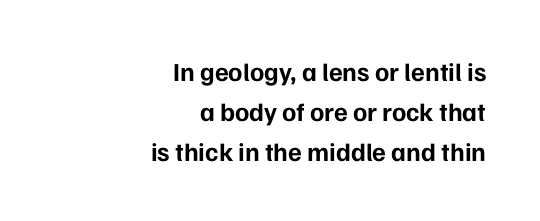
{"italic": "no", "bold": "yes", "underline": "no", "align": "right", "line_spacing": "normal", "line_spacing_ratio": 1.53, "letter_spacing": "normal", "letter_spacing_em": 0.0, "glyph_px": 26}
